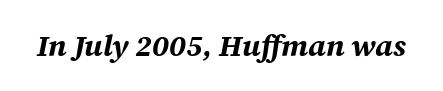
Q: Is the text bold? A: Yes.
Q: Is the text italic (slanted)? A: Yes, it leans right by about 12 degrees.
Q: Is the text underlined? A: No.
Q: Is the spacing between letters normal or unusually wide? A: Normal.
Q: Width (condensed, normal, or wide)? A: Normal.
Q: Stroke contrast? A: Medium.
Q: x-height? A: Medium.
Q: Monospaced? A: No.
